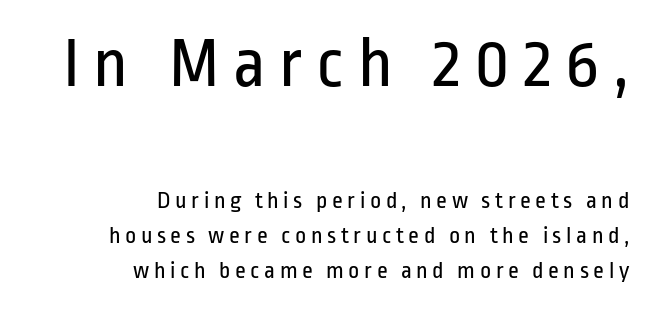
Q: Is the text bold? A: No.
Q: Is the text italic (slanted)? A: No, it is upright.
Q: Is the typeface a serif or a sans-serif typeface? A: Sans-serif.
Q: Is the text underlined? A: No.
Q: How is the paragraph aligned? A: Right-aligned.
Q: Is the spacing between lines tight, normal or loose? A: Normal.
Q: Which block of text is set in a larger size, the first (top) or the second (bottom)? A: The first (top) one.
Q: Width (condensed, normal, or wide)? A: Condensed.
Q: Stroke contrast? A: Low.
Q: x-height? A: Medium.
Q: Monospaced? A: No.
